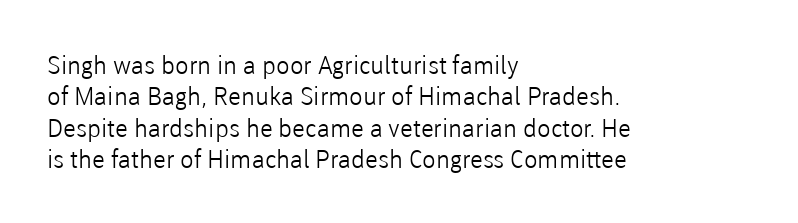
The image shows 25 px text type, upright; set left-aligned, normal line spacing (1.26x), normal letter spacing, not underlined.
